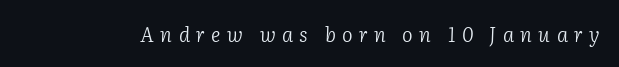
{"italic": "yes", "lean": "right", "slant_degrees": 2, "bold": "no", "underline": "no", "letter_spacing": "wide", "letter_spacing_em": 0.32, "glyph_px": 20}
